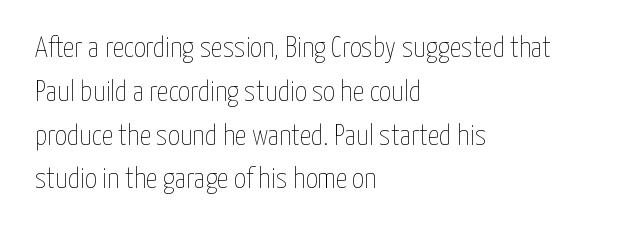
The image shows 29 px thin, condensed type, upright; set left-aligned, normal line spacing (1.51x), normal letter spacing, not underlined; low stroke contrast and a medium x-height.
